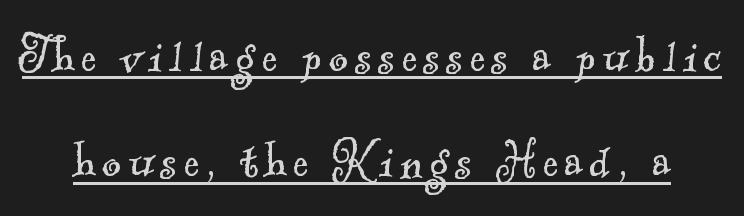
{"serif": "yes", "bold": "no", "weight": "light", "width": "normal", "x_height": "small", "monospaced": "no", "underline": "yes", "line_spacing_ratio": 1.85, "glyph_px": 57}
